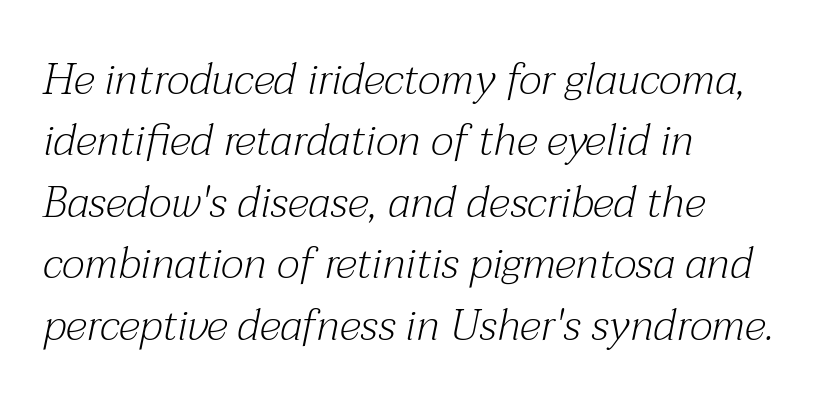
{"serif": "yes", "italic": "yes", "lean": "right", "slant_degrees": 12, "bold": "no", "weight": "light", "width": "normal", "stroke_contrast": "medium", "x_height": "medium", "monospaced": "no", "underline": "no", "align": "left", "line_spacing": "normal", "line_spacing_ratio": 1.43, "letter_spacing": "normal", "letter_spacing_em": 0.0, "glyph_px": 43}
